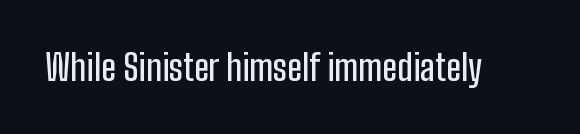
The image shows 36 px condensed sans-serif type, upright; set normal letter spacing, not underlined; low stroke contrast and a medium x-height.
